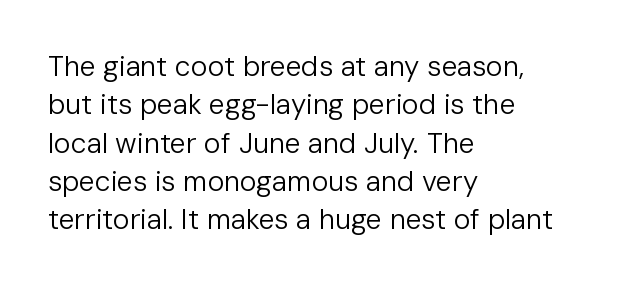
The paragraph shown leans on its left margin. The specimen omits any rule beneath the text block's lines. The passage shown stacks its lines at a standard gap. Are there feet on the stems? There aren't — it's a sans. Standard letterfit; no display-style spreading of the glyphs. The letters look calm and open, with moderate or lighter stems.
